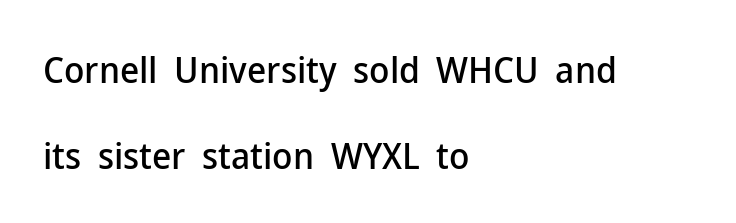
{"serif": "no", "italic": "no", "width": "normal", "stroke_contrast": "low", "x_height": "medium", "monospaced": "no", "underline": "no", "align": "left", "line_spacing": "loose", "line_spacing_ratio": 2.32, "letter_spacing": "normal", "letter_spacing_em": 0.0, "glyph_px": 37}
